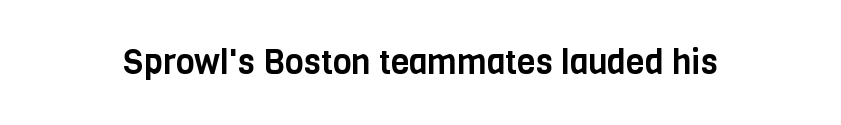
Examine the stroke ends and you'll find no serifs. Students, note that the glyphs here touch the page at normal intervals. A clean baseline with only descenders dipping below it. In terms of posture, this sample is upright.
